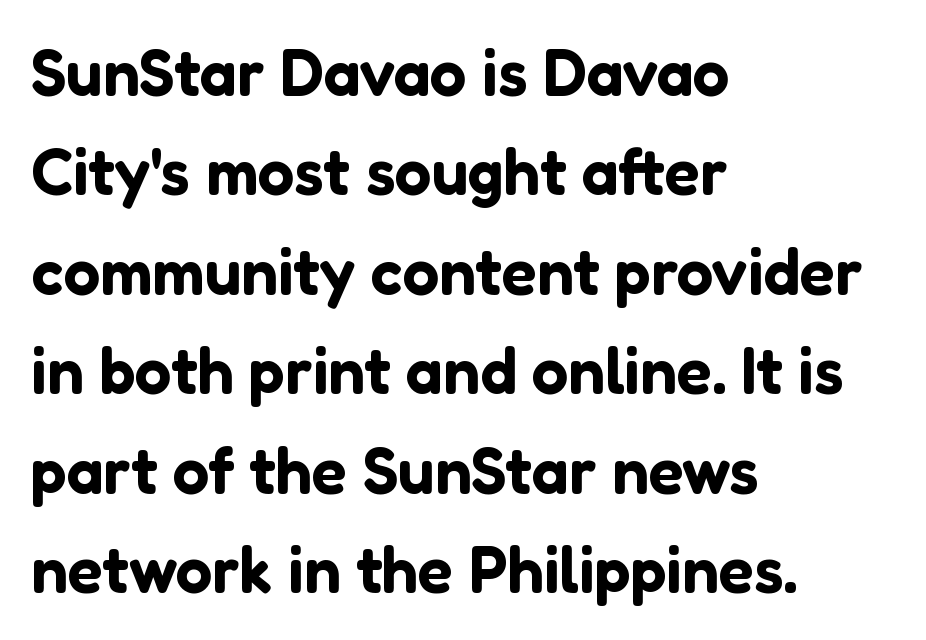
The image shows 65 px sans-serif type, upright; set left-aligned, normal line spacing (1.53x), normal letter spacing, not underlined; low stroke contrast and a medium x-height.
